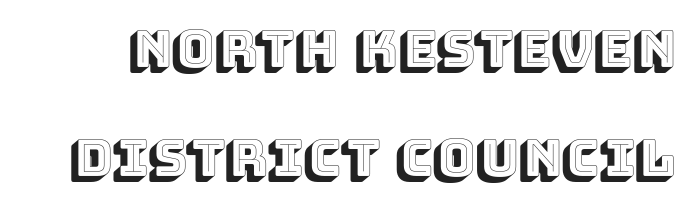
{"italic": "no", "width": "normal", "x_height": "large", "monospaced": "no", "underline": "no", "line_spacing": "loose", "line_spacing_ratio": 2.14, "letter_spacing": "normal", "letter_spacing_em": 0.0, "glyph_px": 51}
